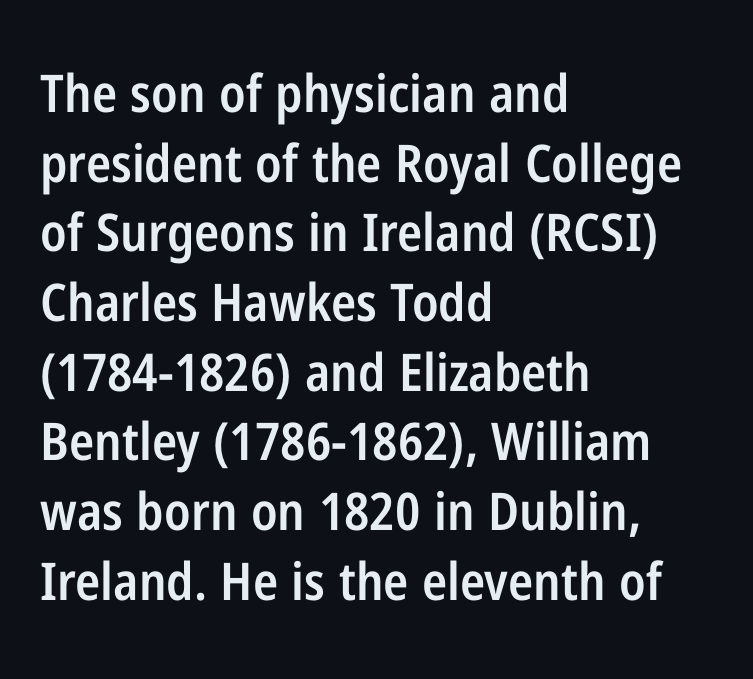
The image shows 52 px semibold, condensed sans-serif type, upright; set left-aligned, normal line spacing (1.34x), normal letter spacing, not underlined; low stroke contrast and a medium x-height.
